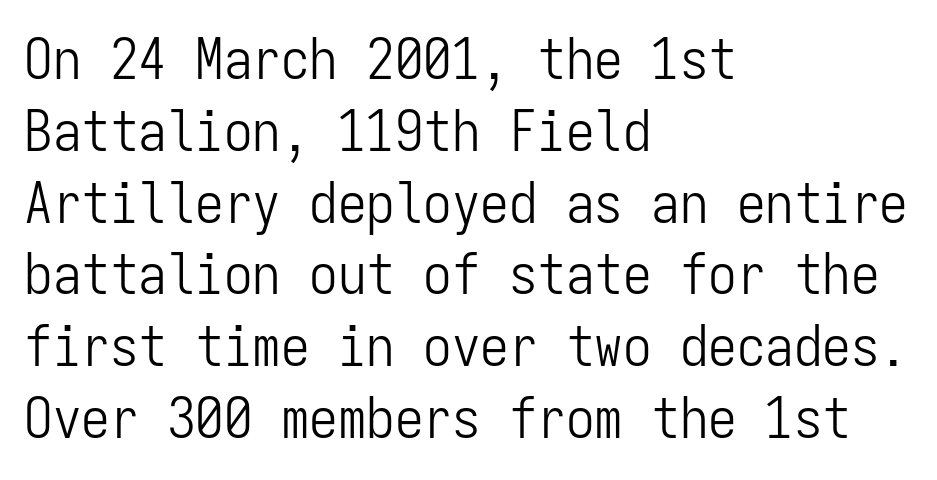
Rendered with straight, roman letterforms. Line starts are locked; line ends wander. Note the uniform advance width — an 'i' takes as much space as an 'm'. The line texture is even and compact thanks to regular tracking. No heavy texture on the line: the type isn't bold.
